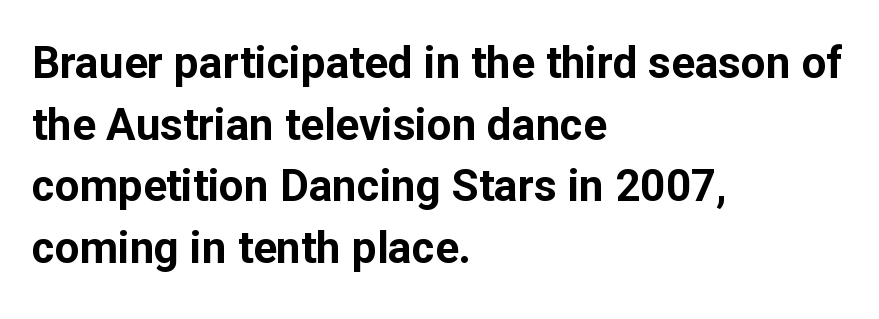
Unlike italic type, these characters show no tilt at all. The space directly below the letters is spotless. Varying glyph widths throughout — classic text-font behaviour. Plenty of ink on the page — the face is bold. The ragged edge is on the right, which tells us the setting is flush left.
